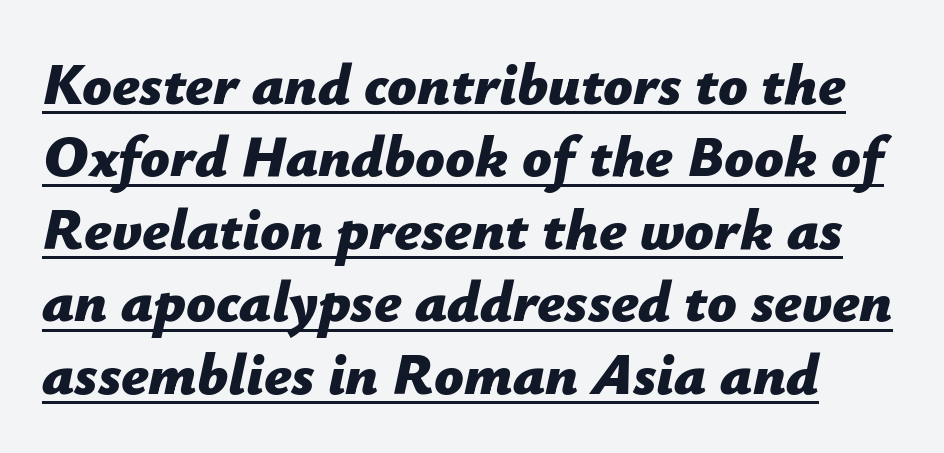
Do the characters align in a grid? No, the font is proportional. The rendering applies a slant to the glyphs. The passage shown has conventional tracking throughout. The space between consecutive lines is moderate. The sample's only ornament is a line tracing under the words.
